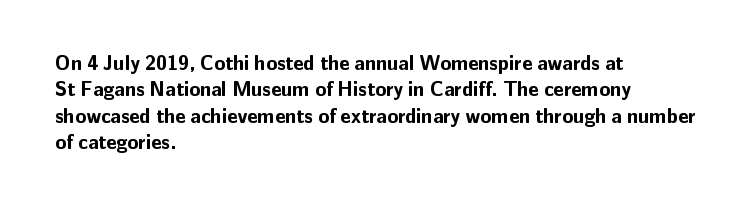
{"italic": "no", "bold": "yes", "underline": "no", "align": "left", "line_spacing": "normal", "line_spacing_ratio": 1.32, "letter_spacing": "normal", "letter_spacing_em": 0.0, "glyph_px": 20}
